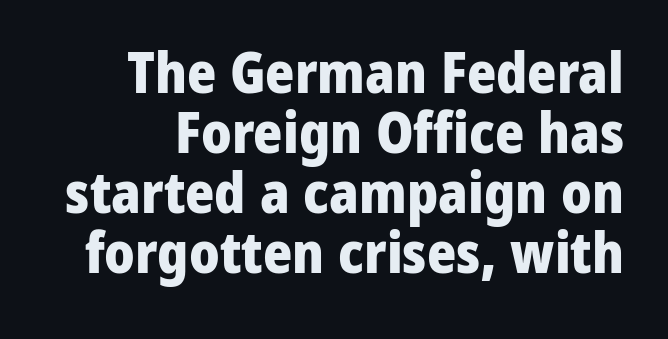
The image shows 56 px heavy sans-serif type, upright; set tight line spacing (1.07x), normal letter spacing, not underlined; low stroke contrast and a medium x-height.
